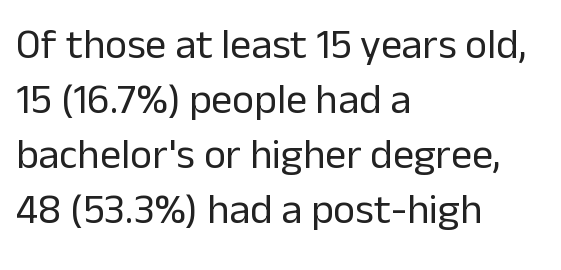
{"serif": "no", "italic": "no", "bold": "no", "weight": "regular", "width": "normal", "stroke_contrast": "low", "x_height": "medium", "monospaced": "no", "underline": "no", "align": "left", "line_spacing": "normal", "line_spacing_ratio": 1.31, "letter_spacing": "normal", "letter_spacing_em": 0.0, "glyph_px": 42}
